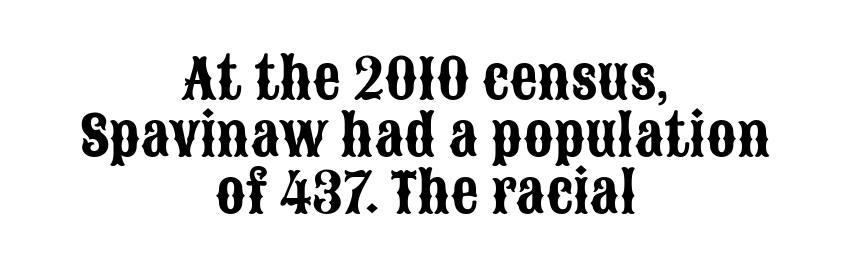
The image shows 55 px condensed sans-serif type, upright; set centered, tight line spacing (1.04x), normal letter spacing, not underlined; low stroke contrast and a large x-height.
